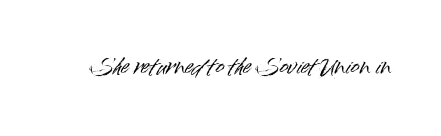
The string is rendered with underlining switched off. Students, note that the glyphs here touch the page at normal intervals.
